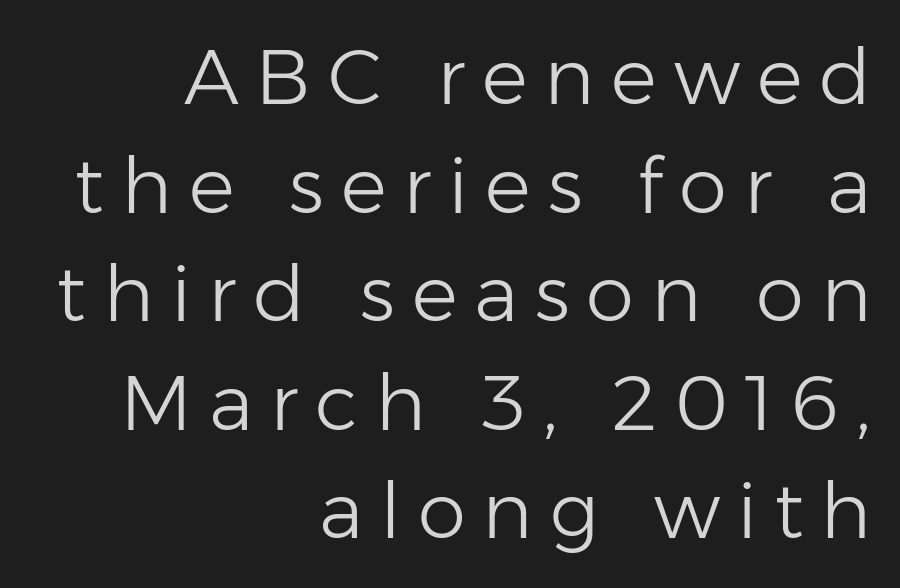
The words here are not underlined. Bold? No — there's no thickening of the strokes. The paragraph has a hard right edge and a soft left edge. This block has exactly the height ordinary leading produces. Tall strokes in this sample are plumb rather than angled.
